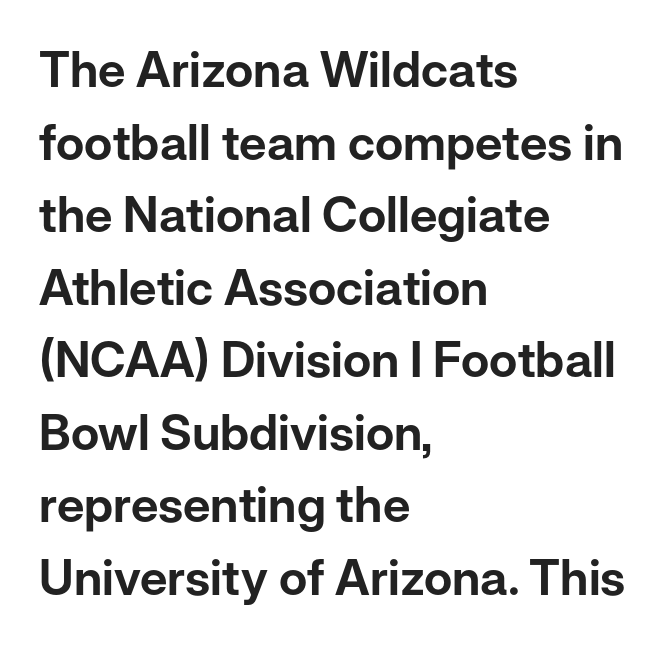
The image shows 49 px sans-serif type, upright; set left-aligned, normal line spacing (1.48x), normal letter spacing, not underlined; low stroke contrast and a medium x-height.
